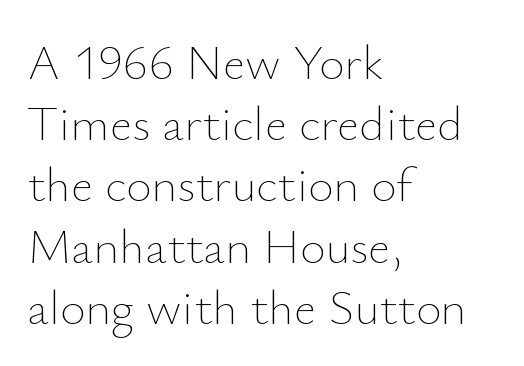
Is there any slant? The stems are plumb. Quick note: interline space is typical. You could not count columns in this text — the font is proportionally spaced. This sample is left-justified, so line endings fall wherever the words run out. Clear beneath every line of the passage. Is this a heavy cut? Hardly; it is regular or lighter.
